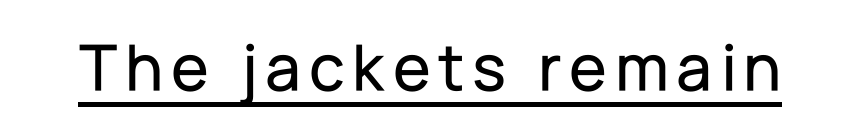
The image shows 69 px sans-serif type, upright; set underlined; low stroke contrast and a medium x-height.
